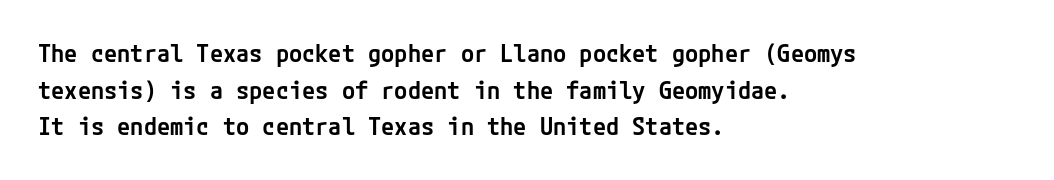
The image shows 24 px text type, upright; set left-aligned, normal line spacing (1.53x), normal letter spacing, not underlined.
